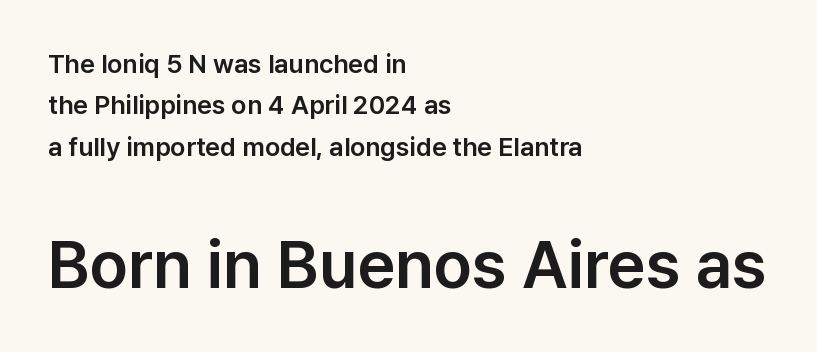
The image shows 66 px sans-serif type, upright; set left-aligned, normal line spacing (1.59x), normal letter spacing, not underlined; the second (bottom) block is 2.54x larger; low stroke contrast and a medium x-height.
